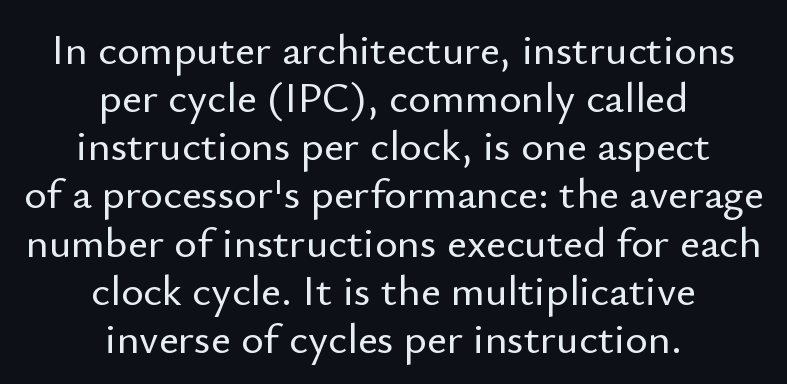
{"serif": "no", "italic": "no", "width": "normal", "stroke_contrast": "low", "x_height": "small", "monospaced": "no", "underline": "no", "align": "center", "line_spacing": "tight", "line_spacing_ratio": 1.12, "letter_spacing": "normal", "letter_spacing_em": 0.0, "glyph_px": 43}
